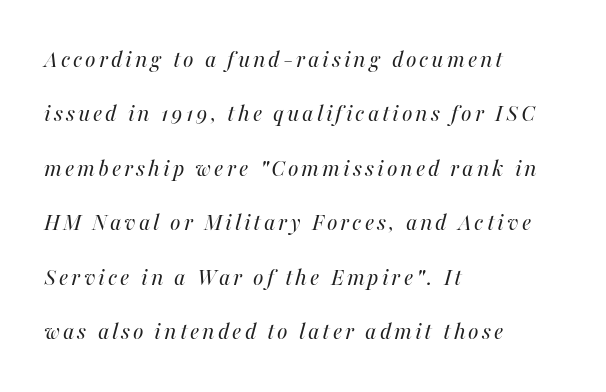
Compared with ordinary roman type, these characters are visibly tilted. All the whitespace from short lines collects on the right. Bare-footed words on every line. You could fit nearly another row in the gap between these rows. No extra ink here — the face is not bold.
